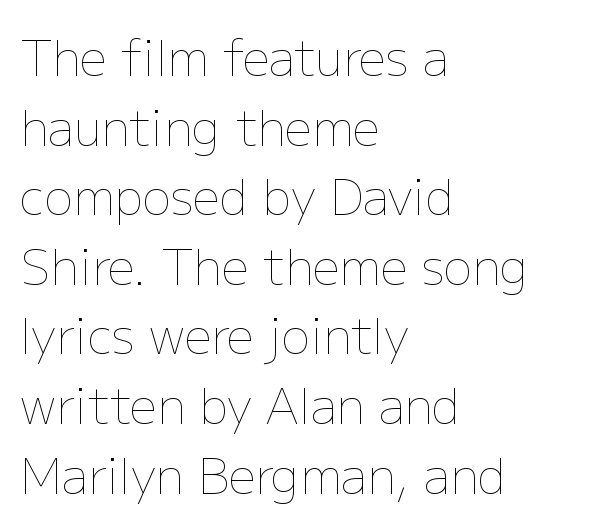
{"italic": "no", "bold": "no", "weight": "thin", "width": "normal", "stroke_contrast": "low", "x_height": "medium", "monospaced": "no", "underline": "no", "align": "left", "line_spacing": "normal", "line_spacing_ratio": 1.45, "letter_spacing": "normal", "letter_spacing_em": 0.0, "glyph_px": 48}
